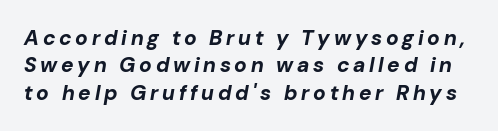
Q: Is the text bold? A: Yes.
Q: Is the text italic (slanted)? A: Yes, it leans right by about 10 degrees.
Q: Is the text underlined? A: No.
Q: Is the spacing between lines tight, normal or loose? A: Normal.
